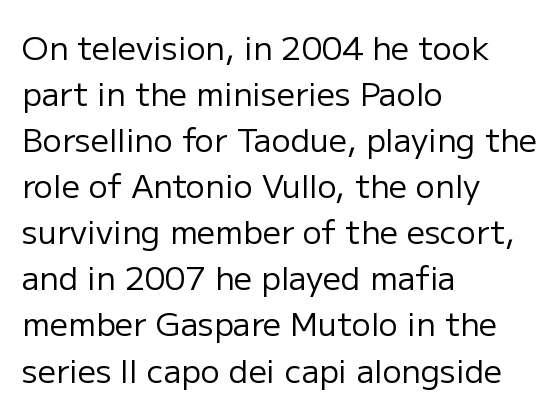
{"serif": "no", "italic": "no", "bold": "no", "weight": "regular", "width": "normal", "stroke_contrast": "low", "x_height": "medium", "monospaced": "no", "underline": "no", "align": "left", "line_spacing": "normal", "line_spacing_ratio": 1.44, "letter_spacing": "normal", "letter_spacing_em": 0.0, "glyph_px": 32}
